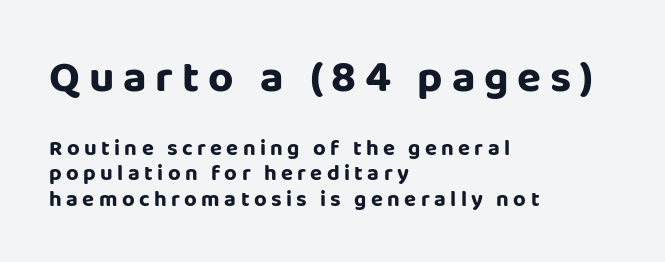
Q: Is the text italic (slanted)? A: No, it is upright.
Q: Is the typeface a serif or a sans-serif typeface? A: Sans-serif.
Q: Is the text underlined? A: No.
Q: How is the paragraph aligned? A: Left-aligned.
Q: Is the spacing between letters normal or unusually wide? A: Unusually wide.
Q: Is the spacing between lines tight, normal or loose? A: Tight.
Q: Which block of text is set in a larger size, the first (top) or the second (bottom)? A: The first (top) one.
Q: Width (condensed, normal, or wide)? A: Normal.
Q: Stroke contrast? A: Low.
Q: x-height? A: Large.
Q: Monospaced? A: No.
